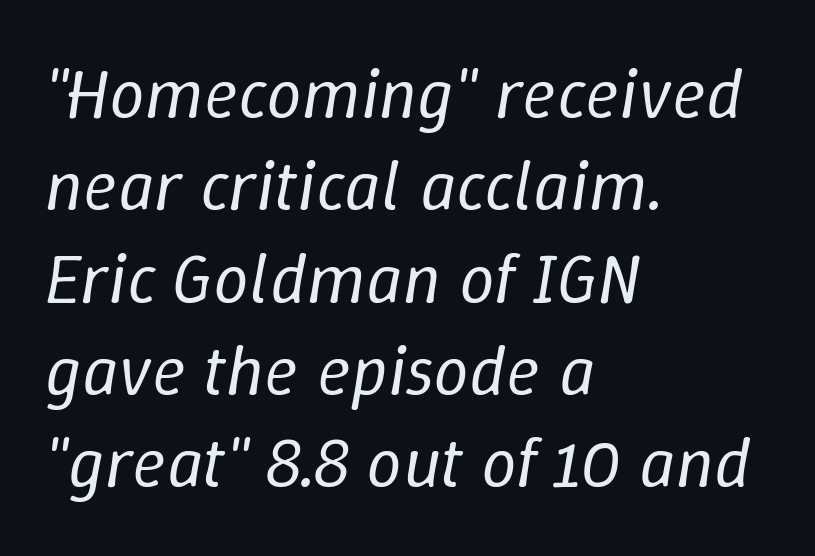
{"italic": "yes", "lean": "right", "slant_degrees": 9, "bold": "no", "weight": "regular", "width": "normal", "stroke_contrast": "low", "x_height": "medium", "monospaced": "no", "underline": "no", "align": "left", "line_spacing": "normal", "line_spacing_ratio": 1.3, "letter_spacing": "normal", "letter_spacing_em": 0.0, "glyph_px": 71}
